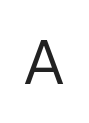
The image shows 62 px regular-weight sans-serif type, upright; set unusually wide letter spacing (+0.29 em), not underlined; low stroke contrast and a medium x-height.
